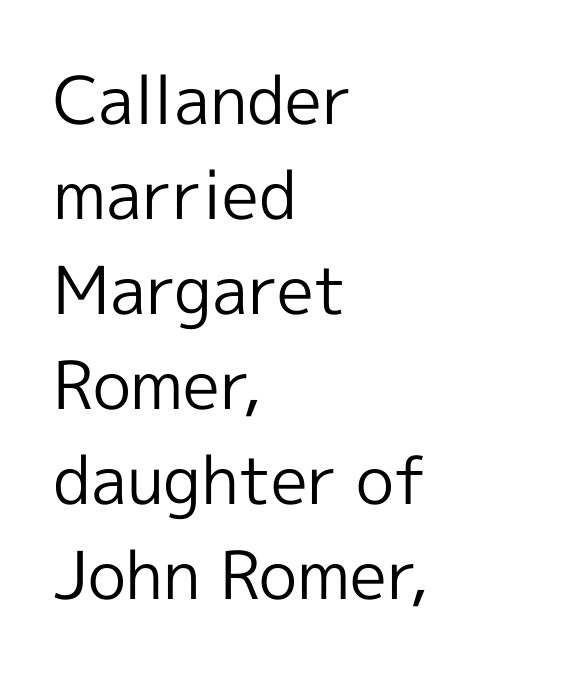
{"serif": "no", "italic": "no", "bold": "no", "weight": "regular", "width": "normal", "x_height": "medium", "monospaced": "no", "underline": "no", "align": "left", "line_spacing": "normal", "line_spacing_ratio": 1.44, "letter_spacing": "normal", "letter_spacing_em": 0.0, "glyph_px": 66}
